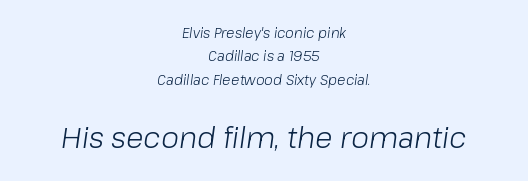
The image shows 29 px light type, italic (leaning right); set centered, normal line spacing (1.67x), normal letter spacing, not underlined; the second (bottom) block is 2.07x larger; low stroke contrast and a medium x-height.
